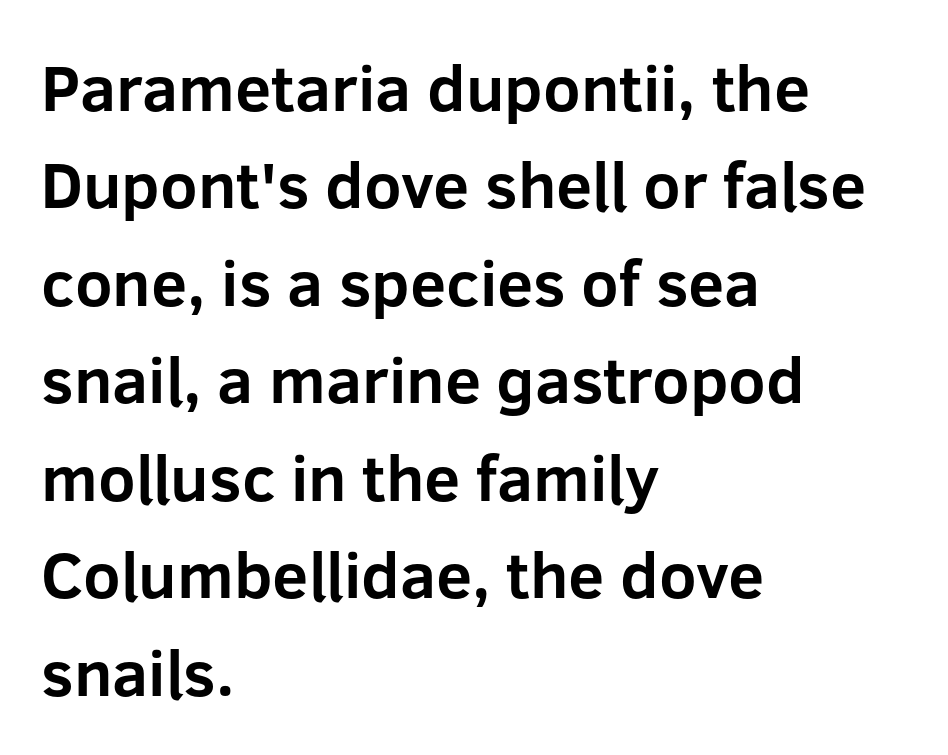
It's the straight-up-and-down kind of type. Caption: multi-line text, flush left, ragged right. Clear beneath every line of the passage. Strong, thick strokes mark this as bold type. Compared with typical paragraphs, the rows here are spaced about the same. Think of a printed novel: that variable character pitch is what you see here.
